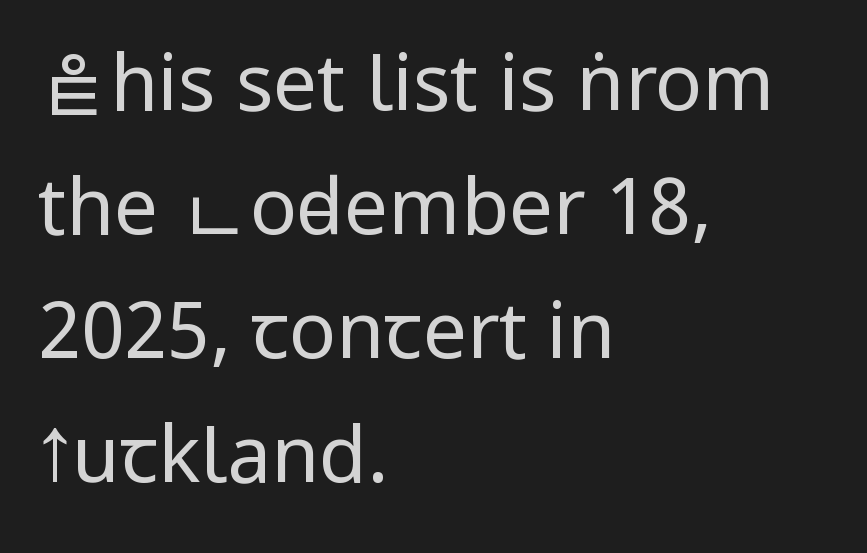
Varying glyph widths throughout — classic text-font behaviour. The passage shown is not underscored anywhere. Caption: multi-line text, flush left, ragged right. The characters display no serif detailing; their extremities are plain.
